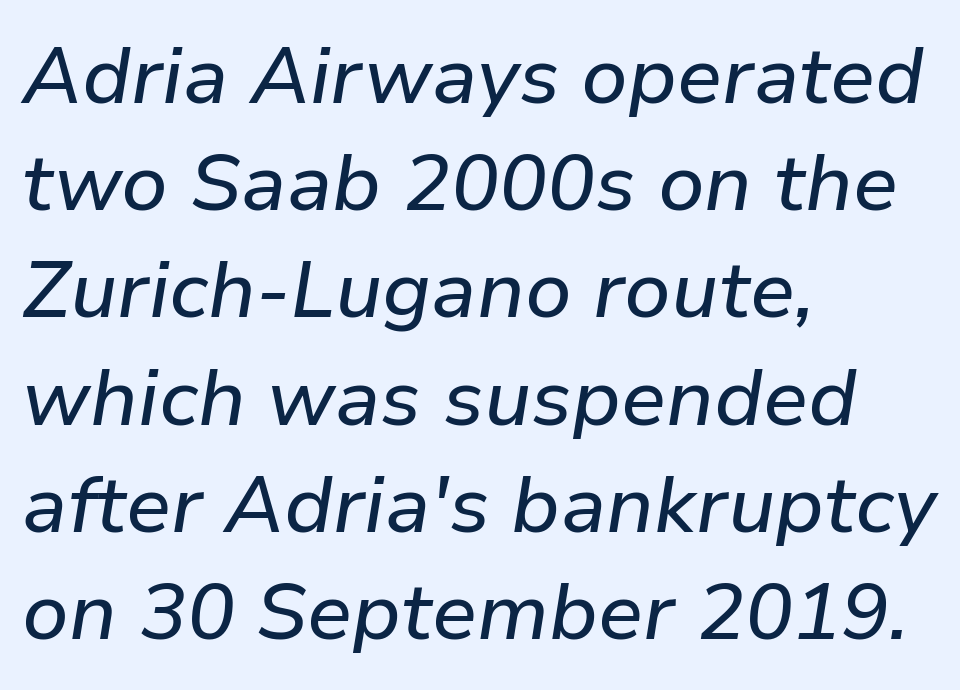
The image shows 80 px text type, italic (leaning right); set left-aligned, normal line spacing (1.34x), normal letter spacing, not underlined; low stroke contrast and a medium x-height.
